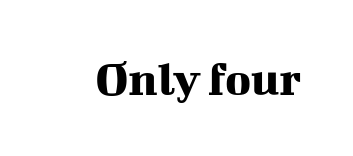
Q: Is the text italic (slanted)? A: No, it is upright.
Q: Is the typeface a serif or a sans-serif typeface? A: Serif.
Q: Is the text underlined? A: No.
Q: Is the spacing between letters normal or unusually wide? A: Normal.
Q: Width (condensed, normal, or wide)? A: Normal.
Q: Stroke contrast? A: Medium.
Q: x-height? A: Medium.
Q: Monospaced? A: No.
